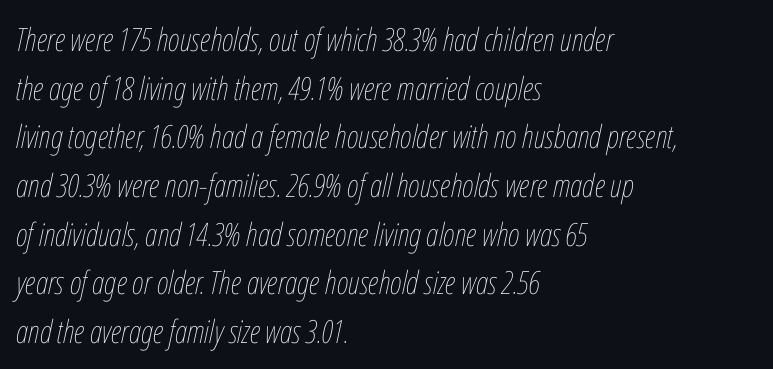
Q: Is the text bold? A: No.
Q: Is the text italic (slanted)? A: Yes, it leans right by about 12 degrees.
Q: Is the text underlined? A: No.
Q: How is the paragraph aligned? A: Left-aligned.
Q: Is the spacing between letters normal or unusually wide? A: Normal.
Q: Is the spacing between lines tight, normal or loose? A: Normal.
Q: Width (condensed, normal, or wide)? A: Condensed.
Q: Stroke contrast? A: Low.
Q: x-height? A: Medium.
Q: Monospaced? A: No.
